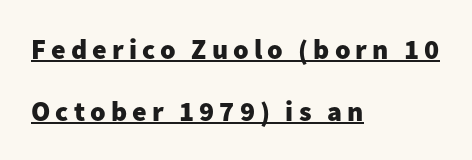
The image shows 28 px heavy sans-serif type, upright; set left-aligned, loose line spacing (2.21x), underlined; low stroke contrast and a medium x-height.
